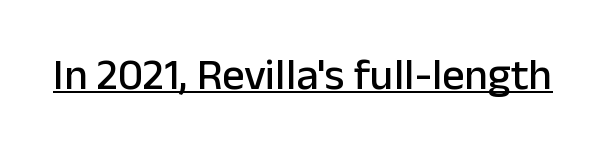
Proportional: the letters do not fall into vertical columns. The text was rendered using a sans face with plain stroke endings. Tall strokes in this sample are plumb rather than angled. Honestly, the letter spacing is just normal — you wouldn't notice it. The rendering uses the underline text-decoration.
